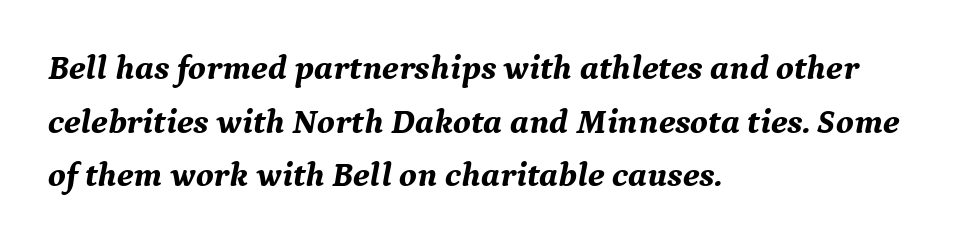
{"serif": "yes", "italic": "yes", "lean": "right", "slant_degrees": 9, "bold": "yes", "weight": "bold", "width": "normal", "stroke_contrast": "medium", "x_height": "medium", "monospaced": "no", "underline": "no", "align": "left", "line_spacing": "normal", "line_spacing_ratio": 1.53, "letter_spacing": "normal", "letter_spacing_em": 0.0, "glyph_px": 35}
